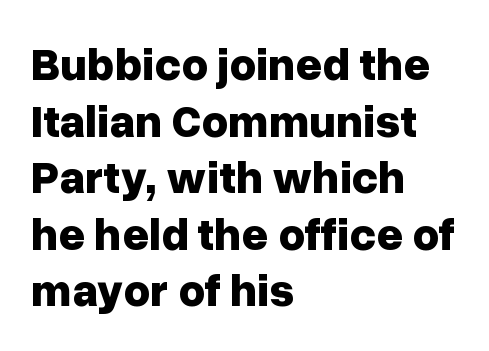
The image shows 46 px bold sans-serif type, upright; set left-aligned, line spacing 1.23x, normal letter spacing, not underlined; low stroke contrast and a medium x-height.
